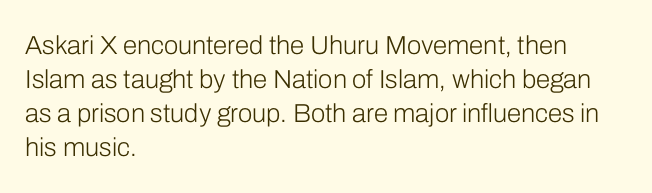
{"italic": "no", "bold": "no", "underline": "no", "align": "left", "line_spacing": "normal", "line_spacing_ratio": 1.31, "letter_spacing": "normal", "letter_spacing_em": 0.0, "glyph_px": 26}
